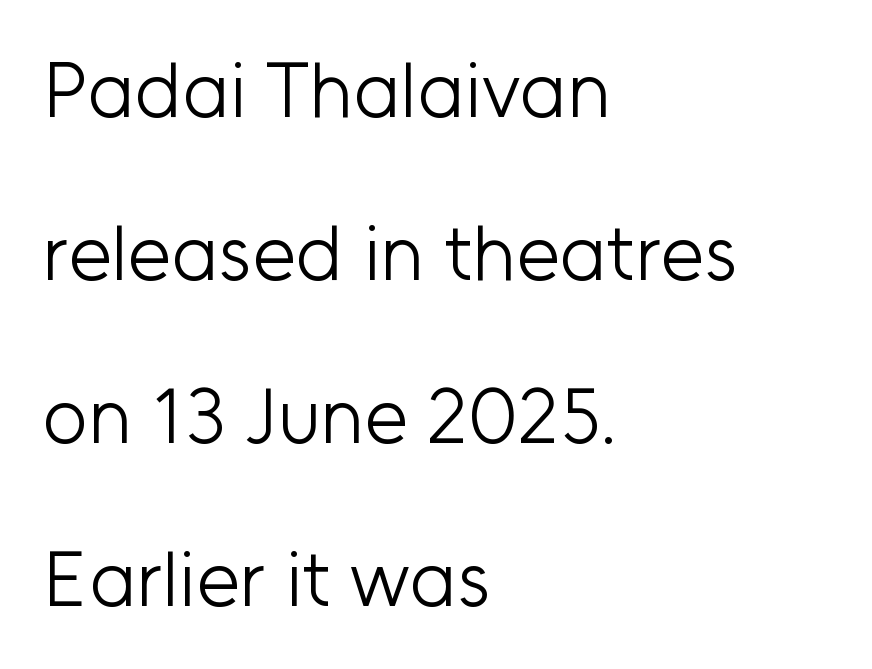
{"serif": "no", "italic": "no", "bold": "no", "weight": "light", "width": "normal", "stroke_contrast": "low", "x_height": "medium", "monospaced": "no", "underline": "no", "align": "left", "line_spacing": "loose", "line_spacing_ratio": 2.09, "letter_spacing": "normal", "letter_spacing_em": 0.0, "glyph_px": 78}
